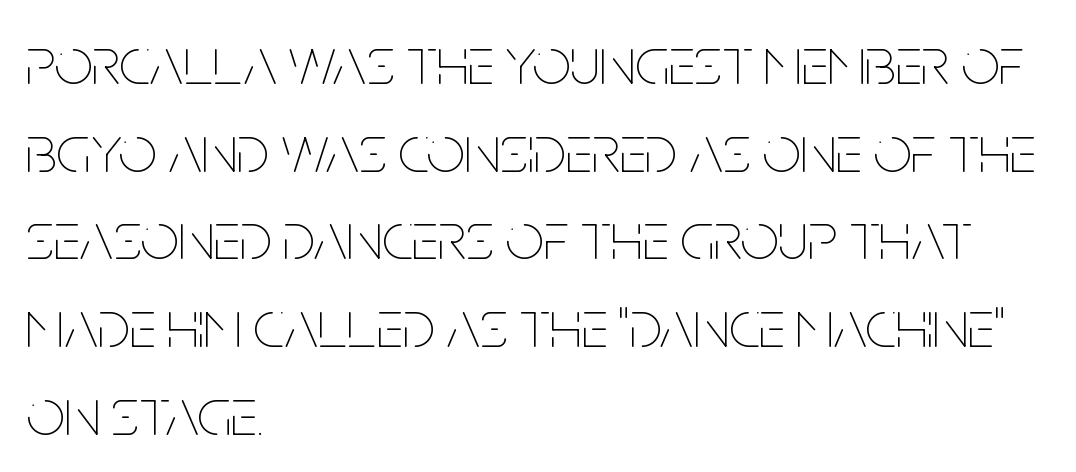
Q: Is the text bold? A: No.
Q: Is the text italic (slanted)? A: No, it is upright.
Q: Is the text underlined? A: No.
Q: How is the paragraph aligned? A: Left-aligned.
Q: Is the spacing between letters normal or unusually wide? A: Normal.
Q: Is the spacing between lines tight, normal or loose? A: Normal.
Q: Width (condensed, normal, or wide)? A: Condensed.
Q: Stroke contrast? A: Low.
Q: x-height? A: Large.
Q: Monospaced? A: No.
